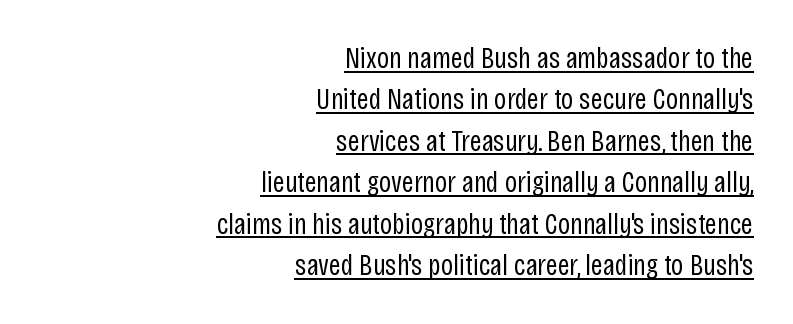
Q: Is the text bold? A: No.
Q: Is the text italic (slanted)? A: No, it is upright.
Q: Is the typeface a serif or a sans-serif typeface? A: Sans-serif.
Q: Is the text underlined? A: Yes.
Q: How is the paragraph aligned? A: Right-aligned.
Q: Is the spacing between letters normal or unusually wide? A: Normal.
Q: Is the spacing between lines tight, normal or loose? A: Normal.
Q: Width (condensed, normal, or wide)? A: Condensed.
Q: Stroke contrast? A: Low.
Q: x-height? A: Large.
Q: Monospaced? A: No.
